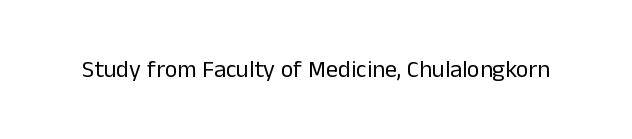
The image shows 24 px text type, upright; set normal letter spacing, not underlined.
